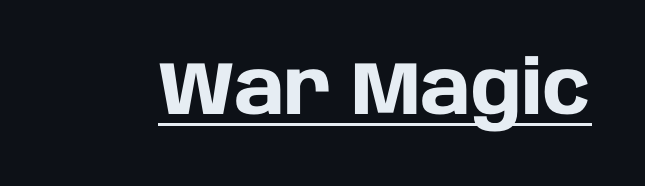
The image shows 75 px heavy sans-serif type, upright; set normal letter spacing, underlined; low stroke contrast and a large x-height.
